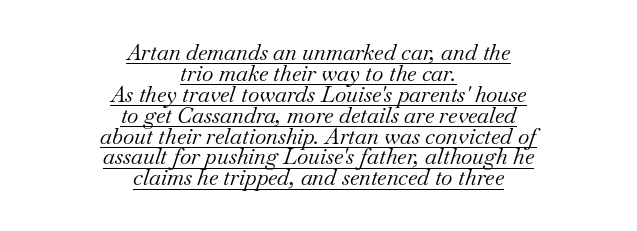
Q: Is the text bold? A: No.
Q: Is the text italic (slanted)? A: Yes, it leans right by about 18 degrees.
Q: Is the text underlined? A: Yes.
Q: How is the paragraph aligned? A: Centered.
Q: Is the spacing between letters normal or unusually wide? A: Normal.
Q: Is the spacing between lines tight, normal or loose? A: Tight.
